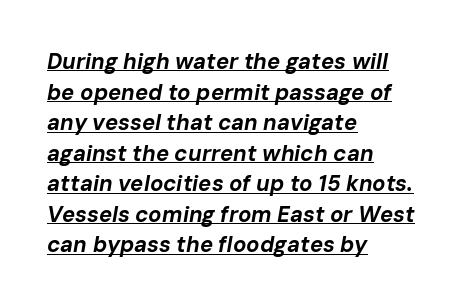
Does extra space separate the letters? No, they use regular spacing. Quick note: underline on. This is oblique type, the kind used for emphasis or titles. The paragraph has a hard left edge and a soft right edge.
